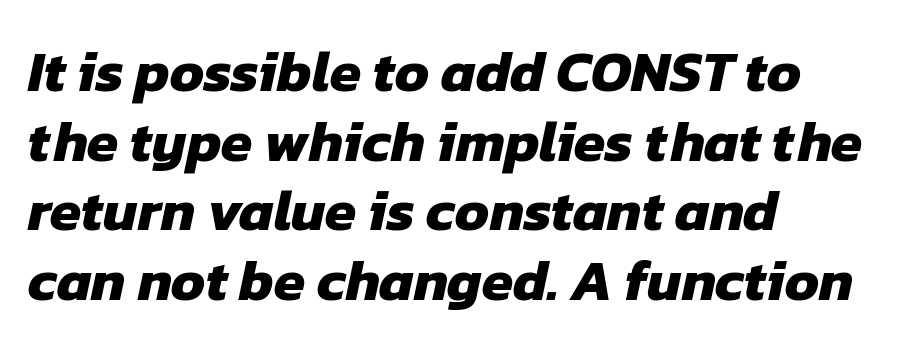
{"serif": "no", "bold": "yes", "weight": "heavy", "width": "normal", "stroke_contrast": "low", "x_height": "medium", "monospaced": "no", "underline": "no", "align": "left", "line_spacing_ratio": 1.22, "letter_spacing": "normal", "letter_spacing_em": 0.0, "glyph_px": 57}
